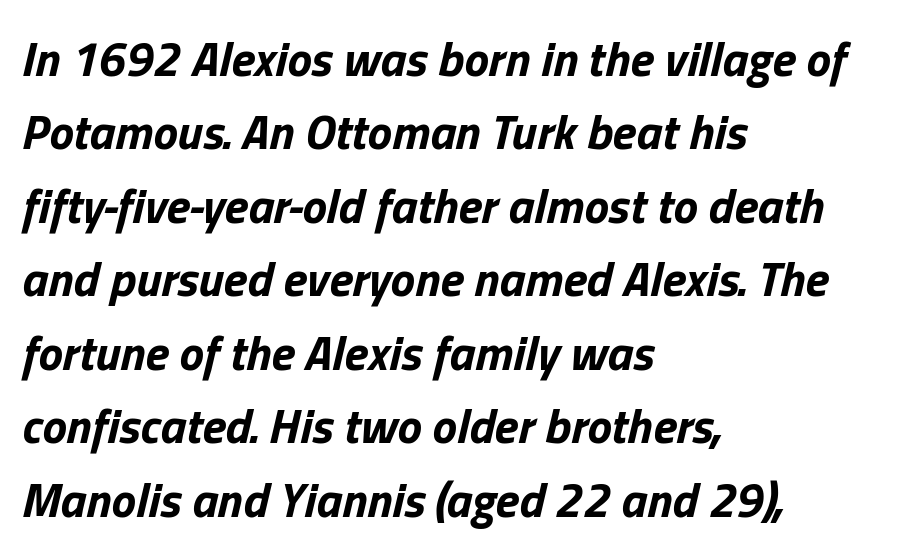
The specimen omits any rule beneath the text block's lines. Reading down the column, the eye jumps a familiar distance to each next line. Proportional: the letters do not fall into vertical columns. The specimen reads as italic at a glance. Weight: bold. This rendering uses left alignment, leaving the right contour irregular.
